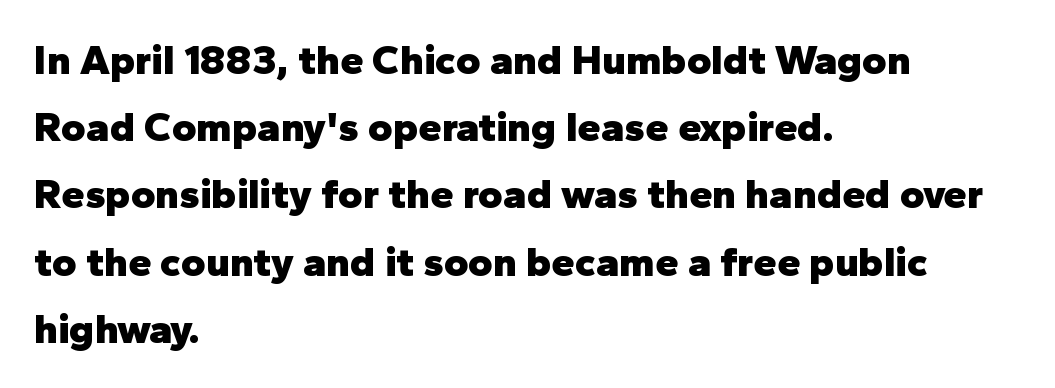
The image shows 42 px heavy sans-serif type, upright; set left-aligned, normal line spacing (1.6x), normal letter spacing, not underlined; low stroke contrast and a medium x-height.
